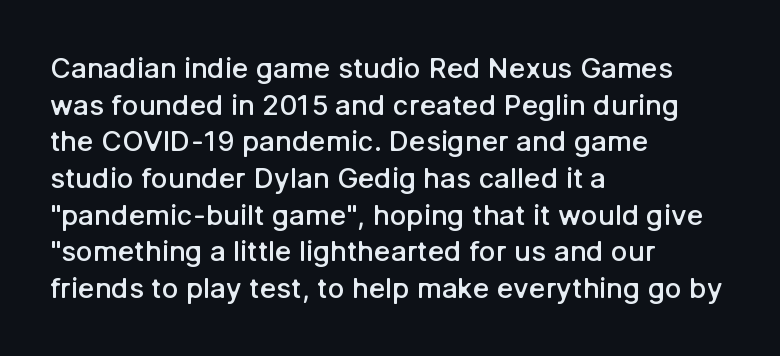
Q: Is the text bold? A: Semi-bold.
Q: Is the text italic (slanted)? A: No, it is upright.
Q: Is the typeface a serif or a sans-serif typeface? A: Sans-serif.
Q: Is the text underlined? A: No.
Q: How is the paragraph aligned? A: Left-aligned.
Q: Is the spacing between letters normal or unusually wide? A: Normal.
Q: Is the spacing between lines tight, normal or loose? A: Normal.
Q: Width (condensed, normal, or wide)? A: Normal.
Q: Stroke contrast? A: Low.
Q: x-height? A: Medium.
Q: Monospaced? A: No.
